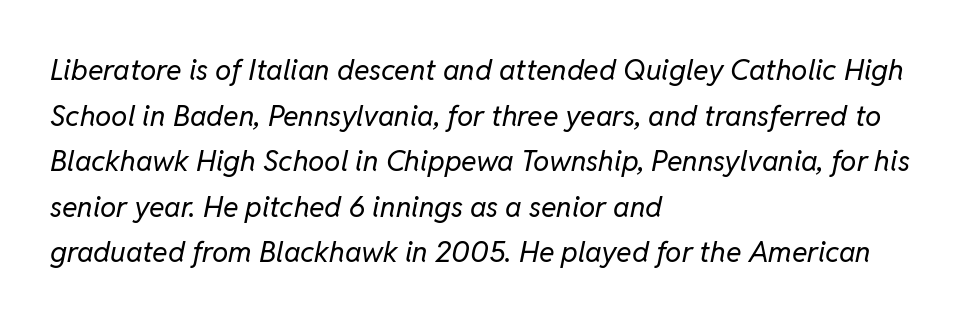
Q: Is the text bold? A: No.
Q: Is the text italic (slanted)? A: Yes, it leans right by about 11 degrees.
Q: Is the text underlined? A: No.
Q: How is the paragraph aligned? A: Left-aligned.
Q: Is the spacing between letters normal or unusually wide? A: Normal.
Q: Is the spacing between lines tight, normal or loose? A: Normal.
Q: Width (condensed, normal, or wide)? A: Normal.
Q: Stroke contrast? A: Low.
Q: x-height? A: Medium.
Q: Monospaced? A: No.
